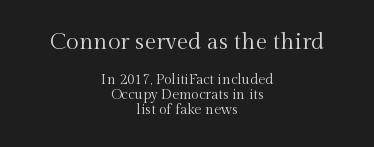
The image shows 23 px text type, upright; set centered, tight line spacing (1.08x), normal letter spacing, not underlined; the first (top) block is 1.64x larger.
